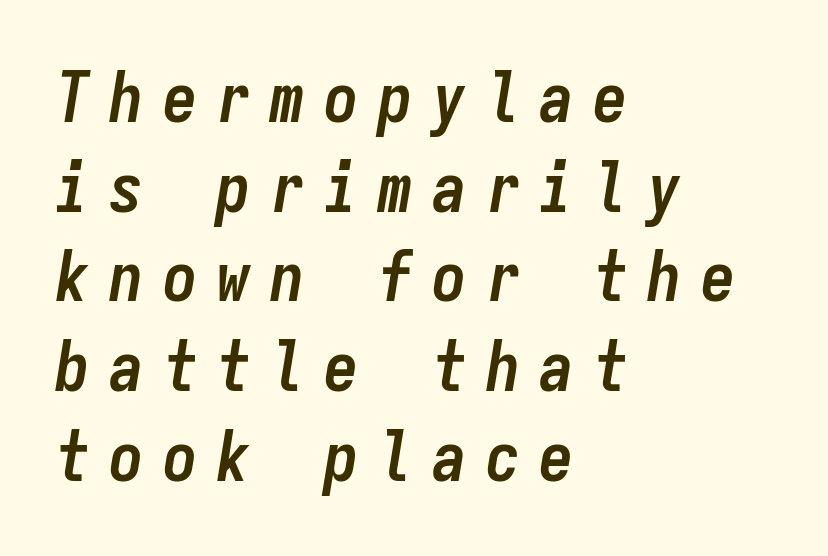
Q: Is the text bold? A: Yes.
Q: Is the text italic (slanted)? A: Yes, it leans right by about 9 degrees.
Q: Is the text underlined? A: No.
Q: How is the paragraph aligned? A: Left-aligned.
Q: Is the spacing between letters normal or unusually wide? A: Unusually wide.
Q: Is the spacing between lines tight, normal or loose? A: Normal.
Q: Width (condensed, normal, or wide)? A: Condensed.
Q: Stroke contrast? A: Low.
Q: x-height? A: Medium.
Q: Monospaced? A: Yes.
